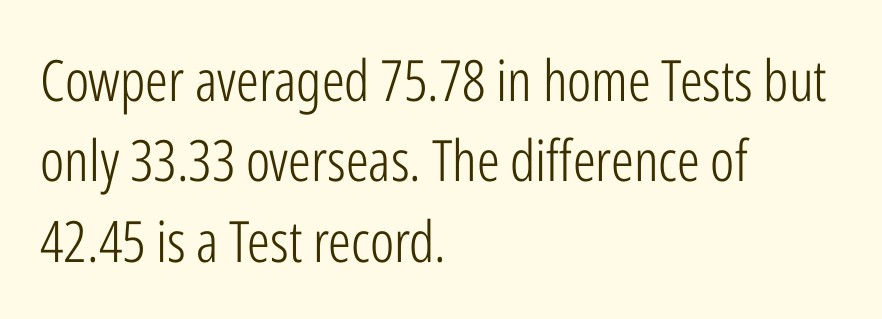
Q: Is the text bold? A: No.
Q: Is the text italic (slanted)? A: No, it is upright.
Q: Is the typeface a serif or a sans-serif typeface? A: Sans-serif.
Q: Is the text underlined? A: No.
Q: How is the paragraph aligned? A: Left-aligned.
Q: Is the spacing between letters normal or unusually wide? A: Normal.
Q: Is the spacing between lines tight, normal or loose? A: Normal.
Q: Width (condensed, normal, or wide)? A: Condensed.
Q: Stroke contrast? A: Low.
Q: x-height? A: Medium.
Q: Monospaced? A: No.
